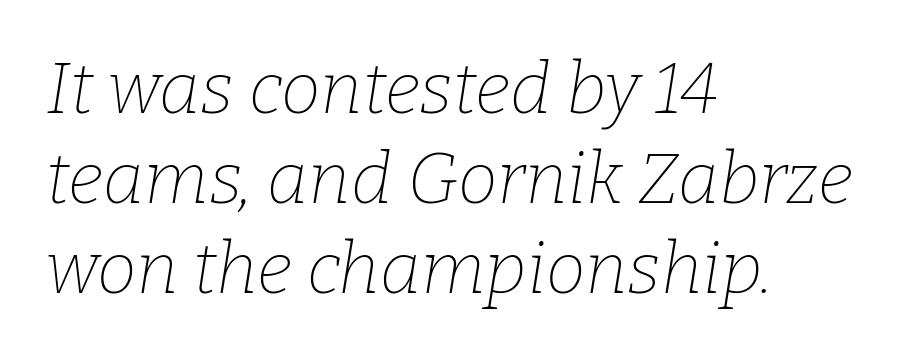
The specimen omits any rule beneath the text block's lines. In terms of letterform style, serifs are clearly present. Leftover space on each line is placed entirely after the last word. Leading: standard.
